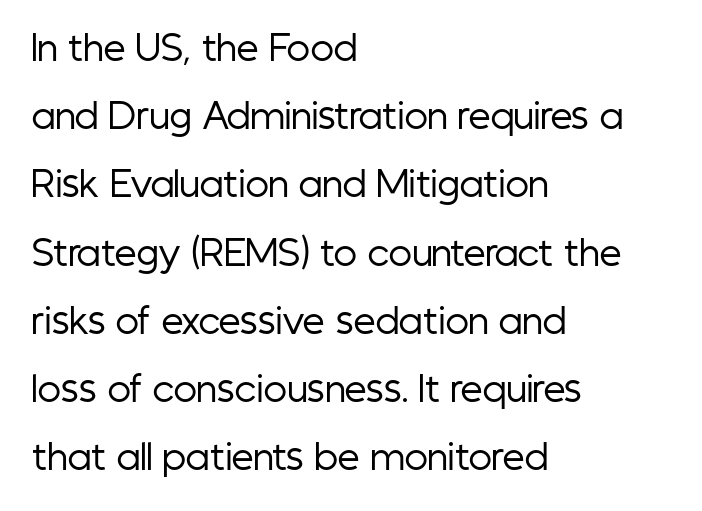
The image shows 35 px regular-weight, condensed sans-serif type, upright; set left-aligned, loose line spacing (1.95x), normal letter spacing, not underlined; low stroke contrast and a medium x-height.
